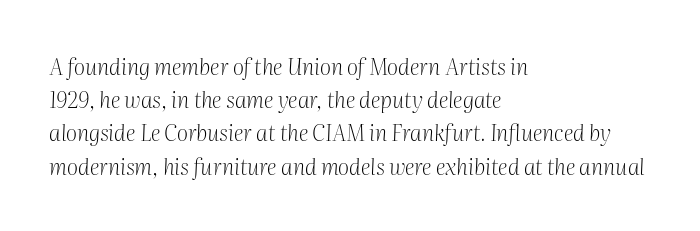
The image shows 22 px text type, italic (leaning right); set left-aligned, normal line spacing (1.51x), normal letter spacing, not underlined.
